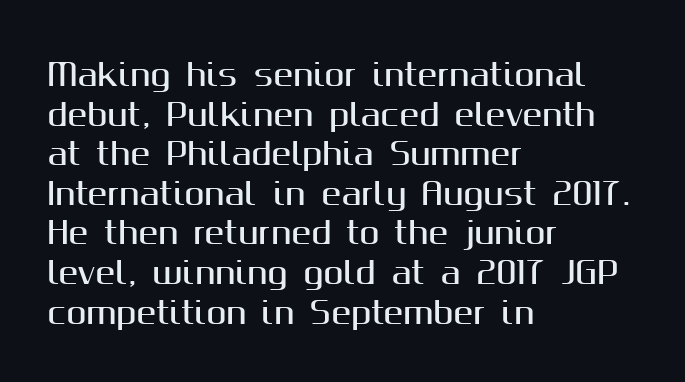
The image shows 30 px sans-serif type, upright; set left-aligned, normal line spacing (1.32x), normal letter spacing, not underlined; medium stroke contrast and a medium x-height.
